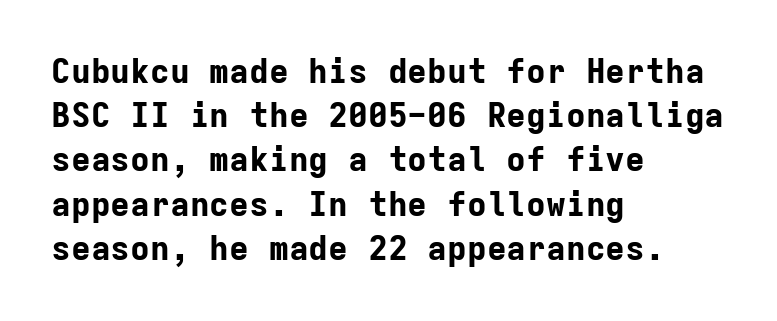
The image shows 33 px bold sans-serif type, upright, monospaced; set left-aligned, normal line spacing (1.34x), normal letter spacing, not underlined; low stroke contrast and a medium x-height.
